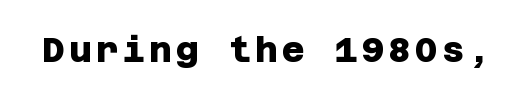
The image shows 35 px heavy sans-serif type; set not underlined; low stroke contrast and a large x-height.
